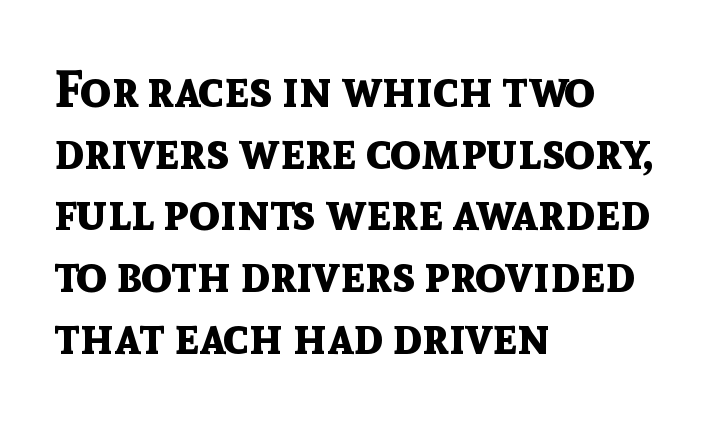
{"serif": "no", "italic": "no", "bold": "yes", "weight": "bold", "width": "normal", "x_height": "medium", "monospaced": "no", "underline": "no", "align": "left", "line_spacing_ratio": 1.21, "letter_spacing": "normal", "letter_spacing_em": 0.0, "glyph_px": 51}
